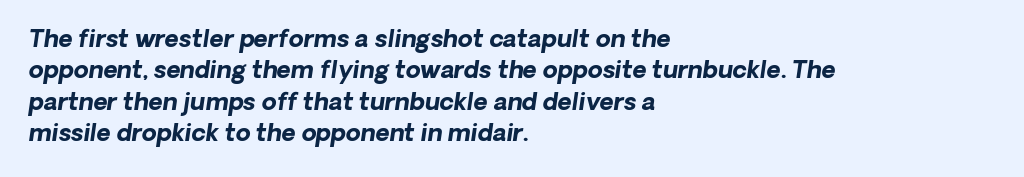
{"bold": "yes", "underline": "no", "align": "left", "line_spacing": "normal", "line_spacing_ratio": 1.31, "letter_spacing": "normal", "letter_spacing_em": 0.0, "glyph_px": 24}
